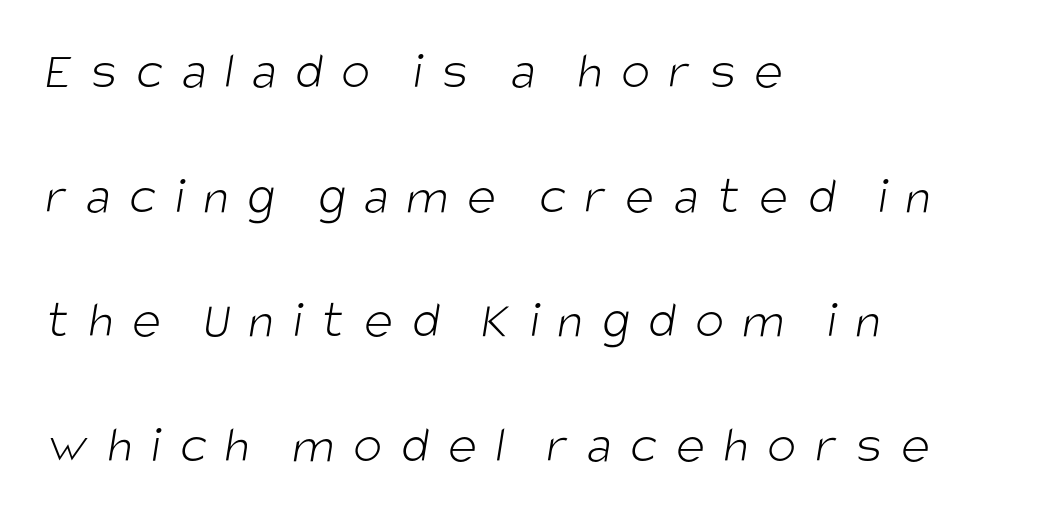
{"serif": "no", "bold": "no", "weight": "light", "width": "condensed", "stroke_contrast": "low", "x_height": "large", "monospaced": "no", "underline": "no", "align": "left", "line_spacing": "loose", "line_spacing_ratio": 2.31, "letter_spacing": "wide", "letter_spacing_em": 0.35, "glyph_px": 54}
